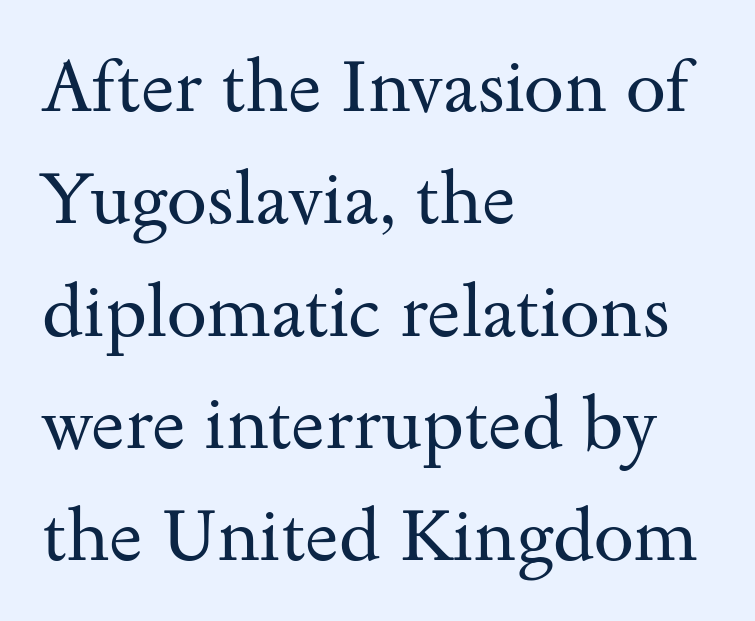
Q: Is the text bold? A: No.
Q: Is the text italic (slanted)? A: No, it is upright.
Q: Is the typeface a serif or a sans-serif typeface? A: Serif.
Q: Is the text underlined? A: No.
Q: How is the paragraph aligned? A: Left-aligned.
Q: Is the spacing between letters normal or unusually wide? A: Normal.
Q: Is the spacing between lines tight, normal or loose? A: Normal.
Q: Width (condensed, normal, or wide)? A: Wide.
Q: Stroke contrast? A: Medium.
Q: x-height? A: Small.
Q: Monospaced? A: No.
